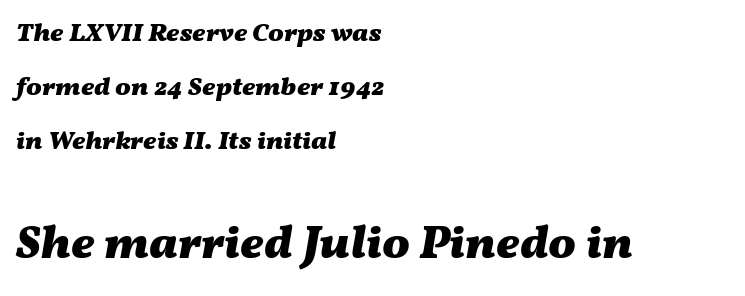
The image shows 46 px heavy, wide type, italic (leaning right); set left-aligned, loose line spacing (2.07x), normal letter spacing, not underlined; the second (bottom) block is 1.77x larger; medium stroke contrast and a medium x-height.
